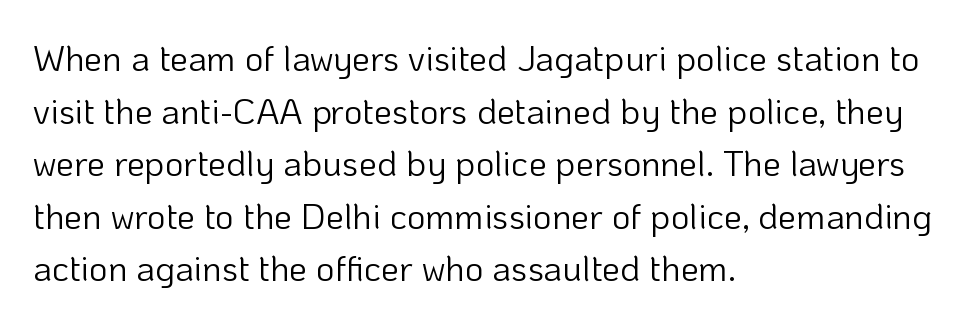
{"serif": "no", "italic": "no", "bold": "no", "weight": "light", "width": "normal", "stroke_contrast": "low", "x_height": "medium", "monospaced": "no", "underline": "no", "align": "left", "line_spacing": "normal", "line_spacing_ratio": 1.46, "letter_spacing": "normal", "letter_spacing_em": 0.0, "glyph_px": 36}
